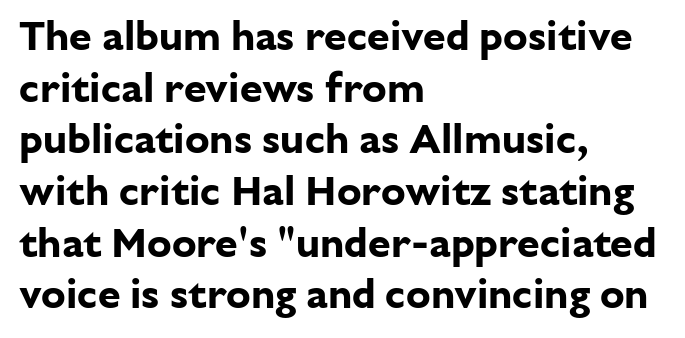
In terms of posture, this sample is upright. Plain, unruled lines of type. Nope, no serifs anywhere on these letters. Where is the straight margin? On the left. The face used here is proportionally spaced, like ordinary book or web type. Standard letterfit; no display-style spreading of the glyphs.
